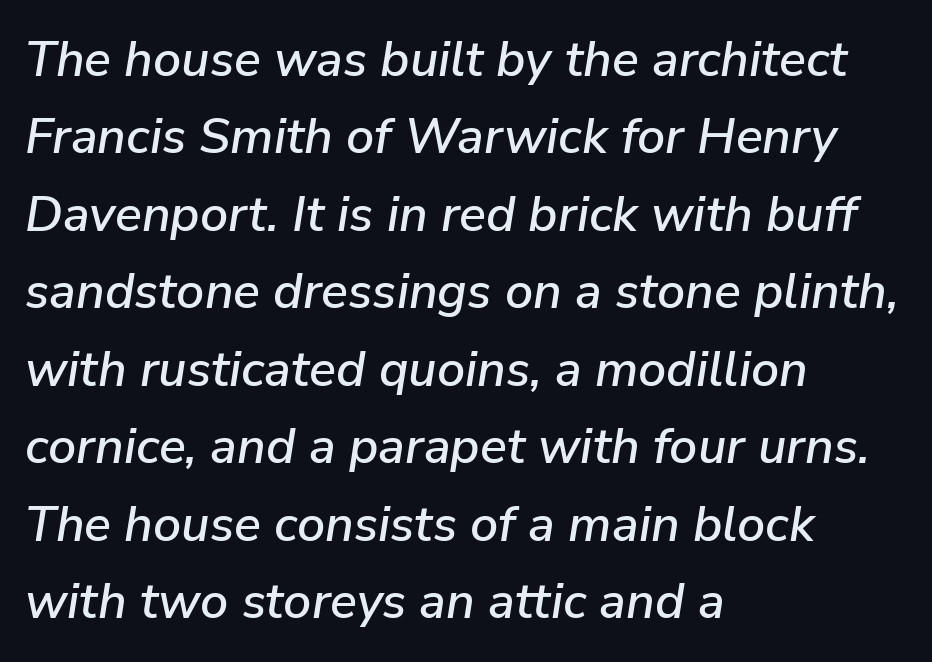
Inter-character spacing is left at the font's built-in metrics. The line-height multiplier appears to be the usual default. Spacing verdict: proportional, widths tailored to each character. These lines stack with their left ends in a neat column.
